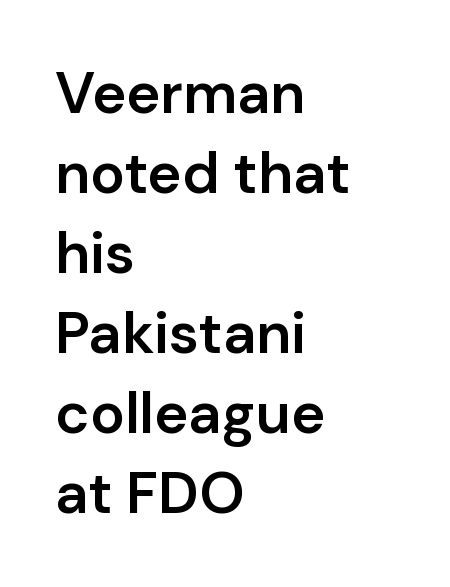
{"serif": "no", "italic": "no", "bold": "semi", "weight": "semibold", "width": "normal", "stroke_contrast": "low", "x_height": "medium", "monospaced": "no", "underline": "no", "align": "left", "line_spacing": "normal", "line_spacing_ratio": 1.38, "letter_spacing": "normal", "letter_spacing_em": 0.0, "glyph_px": 58}
